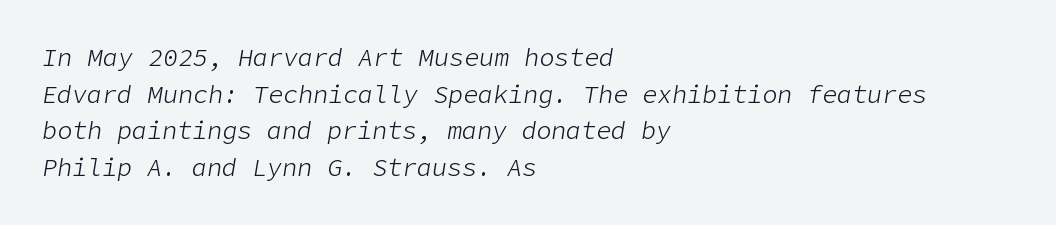
Here the glyphs are tracked normally, forming tight word shapes. Designer's note — italics engaged. The lines are quadded left. Weight class: somewhere from thin through regular.
